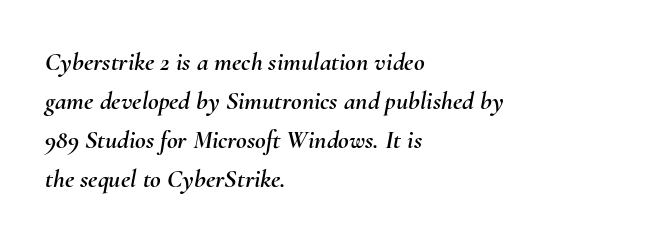
Q: Is the text italic (slanted)? A: Yes, it leans right by about 10 degrees.
Q: Is the text underlined? A: No.
Q: How is the paragraph aligned? A: Left-aligned.
Q: Is the spacing between letters normal or unusually wide? A: Normal.
Q: Is the spacing between lines tight, normal or loose? A: Normal.
